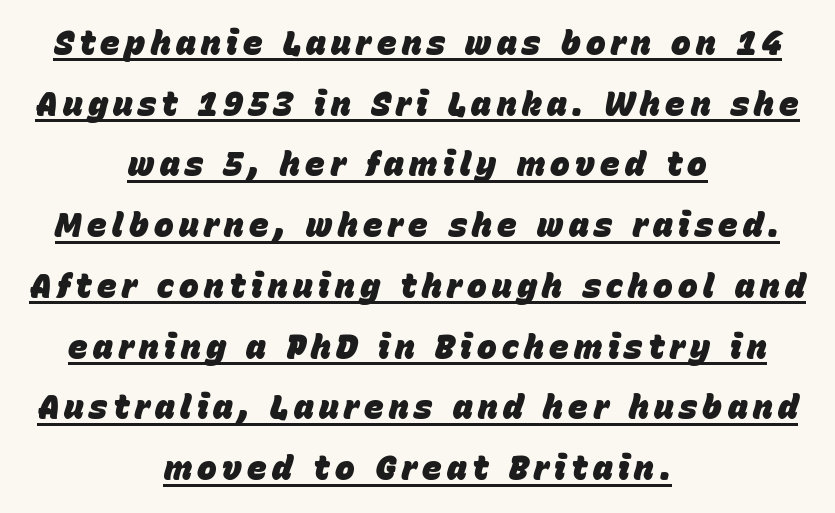
Varying glyph widths throughout — classic text-font behaviour. In terms of posture, this sample is oblique. Underlined type. The text block is weighted toward neither margin, spreading evenly from the middle. The face used here has the dense, thick strokes of a bold.
